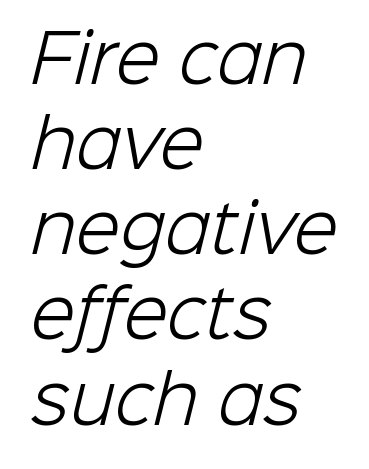
{"serif": "no", "bold": "no", "weight": "light", "width": "normal", "stroke_contrast": "low", "x_height": "medium", "monospaced": "no", "underline": "no", "align": "left", "line_spacing": "normal", "line_spacing_ratio": 1.31, "letter_spacing": "normal", "letter_spacing_em": 0.0, "glyph_px": 65}
